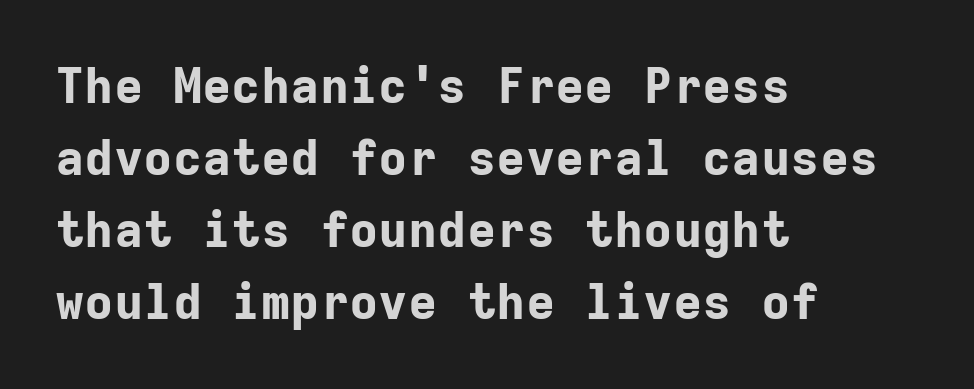
{"serif": "no", "italic": "no", "bold": "yes", "weight": "bold", "width": "normal", "stroke_contrast": "low", "x_height": "medium", "monospaced": "yes", "underline": "no", "align": "left", "line_spacing": "normal", "line_spacing_ratio": 1.47, "letter_spacing": "normal", "letter_spacing_em": 0.0, "glyph_px": 49}
